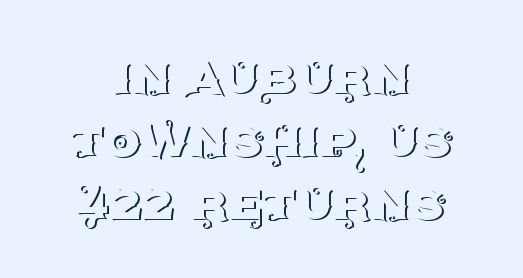
The strip under each line holds only bare page. Regarding leading, the lines here are crowded together. Proportional: the letters do not fall into vertical columns. The passage shown is typeset with a serif family. The letters sit at their default tracking, neither squeezed nor spread.
